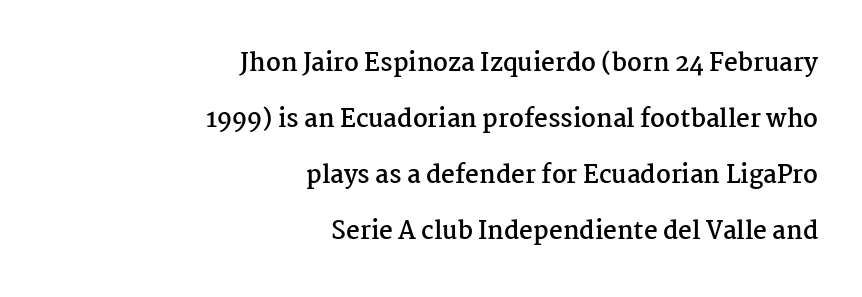
{"italic": "no", "bold": "yes", "underline": "no", "align": "right", "line_spacing": "loose", "line_spacing_ratio": 2.33, "letter_spacing": "normal", "letter_spacing_em": 0.0, "glyph_px": 24}
